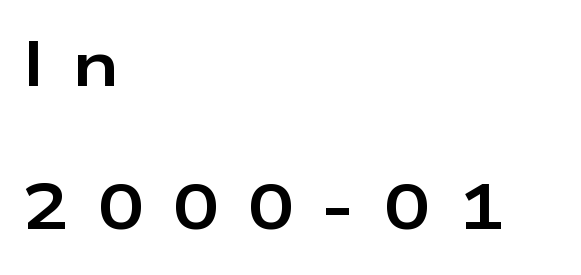
This sample uses expanded letter spacing, leaving extra air between glyphs. Type style note: lacks serifs. Reading down the column, the eye jumps a long way to each next line. The passage shown is not underscored anywhere.
